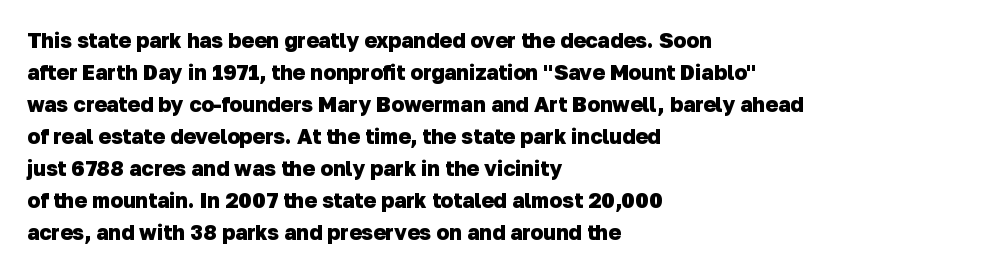
{"bold": "yes", "underline": "no", "align": "left", "line_spacing": "normal", "line_spacing_ratio": 1.52, "letter_spacing": "normal", "letter_spacing_em": 0.0, "glyph_px": 21}
